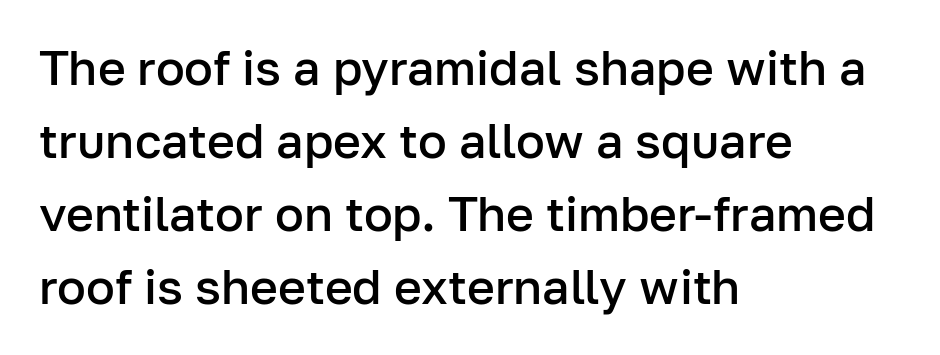
The face used here is proportionally spaced, like ordinary book or web type. A bit beefed up — I'd call it semibold rather than bold. Serifs: no, the terminals of the letterforms are clean. The rag falls on the right side of this text block.
